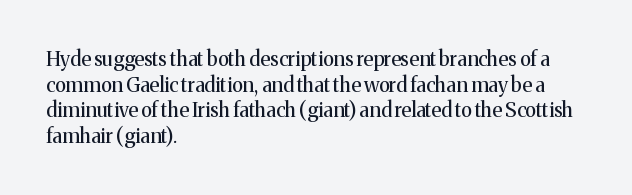
The weight would be labelled regular, book, light, or lighter still. Tall strokes in this sample are plumb rather than angled. These lines stack with their left ends in a neat column. Unmarked baselines from the first word to the last. Regular leading. A typesetter would call this zero additional tracking.
